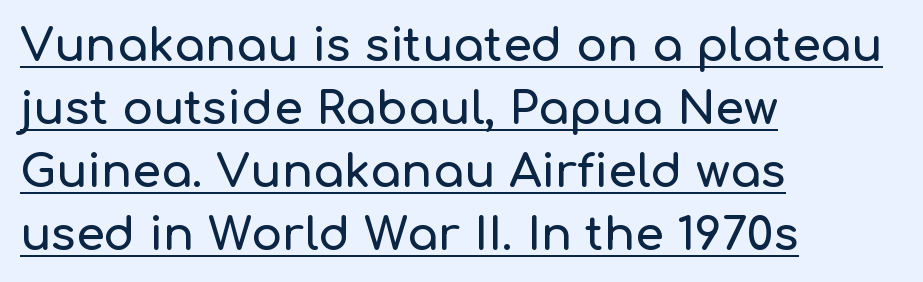
{"serif": "no", "italic": "no", "width": "normal", "stroke_contrast": "low", "x_height": "medium", "monospaced": "no", "underline": "yes", "align": "left", "line_spacing": "normal", "line_spacing_ratio": 1.37, "letter_spacing": "normal", "letter_spacing_em": 0.0, "glyph_px": 46}
